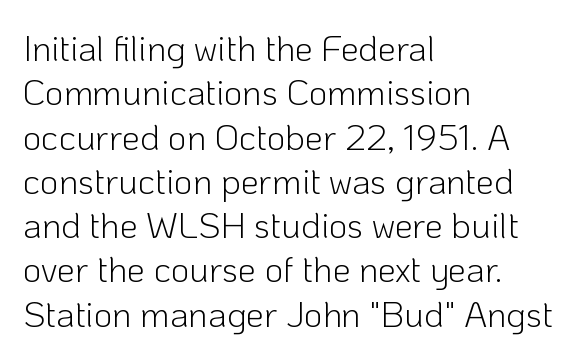
Caption: standard tracking, unaltered. The words here are not underlined. Weight class: somewhere from thin through regular. Line starts are locked; line ends wander. The glyphs in this specimen are sans serif. You could not count columns in this text — the font is proportionally spaced.
